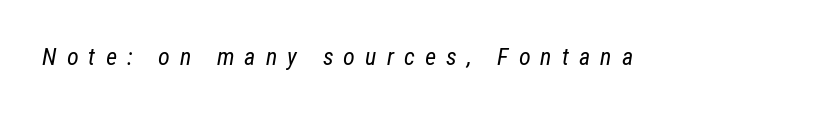
Q: Is the text bold? A: No.
Q: Is the text italic (slanted)? A: Yes, it leans right by about 12 degrees.
Q: Is the text underlined? A: No.
Q: Is the spacing between letters normal or unusually wide? A: Unusually wide.
